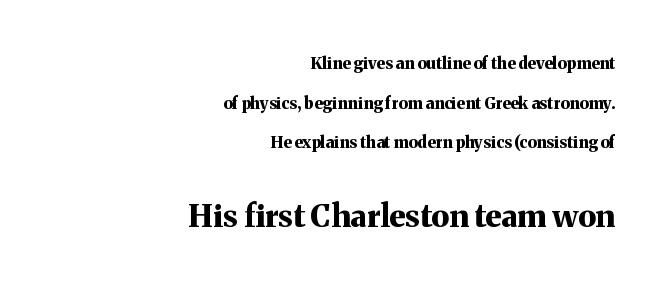
Q: Is the text bold? A: Yes.
Q: Is the text italic (slanted)? A: No, it is upright.
Q: Is the typeface a serif or a sans-serif typeface? A: Serif.
Q: Is the text underlined? A: No.
Q: How is the paragraph aligned? A: Right-aligned.
Q: Is the spacing between letters normal or unusually wide? A: Normal.
Q: Is the spacing between lines tight, normal or loose? A: Loose.
Q: Which block of text is set in a larger size, the first (top) or the second (bottom)? A: The second (bottom) one.
Q: Width (condensed, normal, or wide)? A: Normal.
Q: Stroke contrast? A: Medium.
Q: x-height? A: Medium.
Q: Monospaced? A: No.
